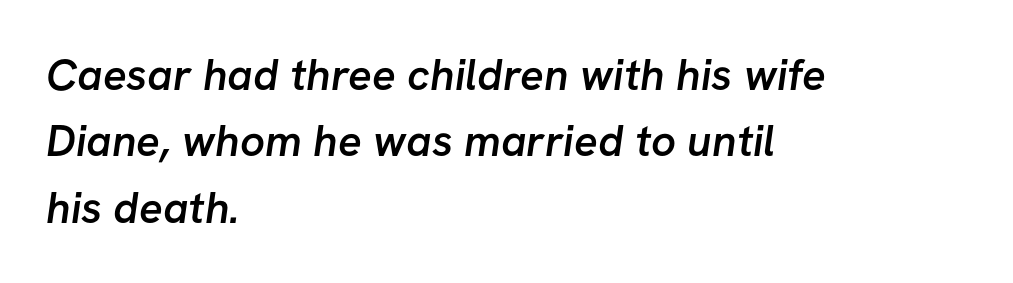
Clear beneath every line of the passage. A typesetter would call this zero additional tracking. Weight check: semibold — heavier than regular, not quite bold. Reading down the column, the eye jumps a familiar distance to each next line.
